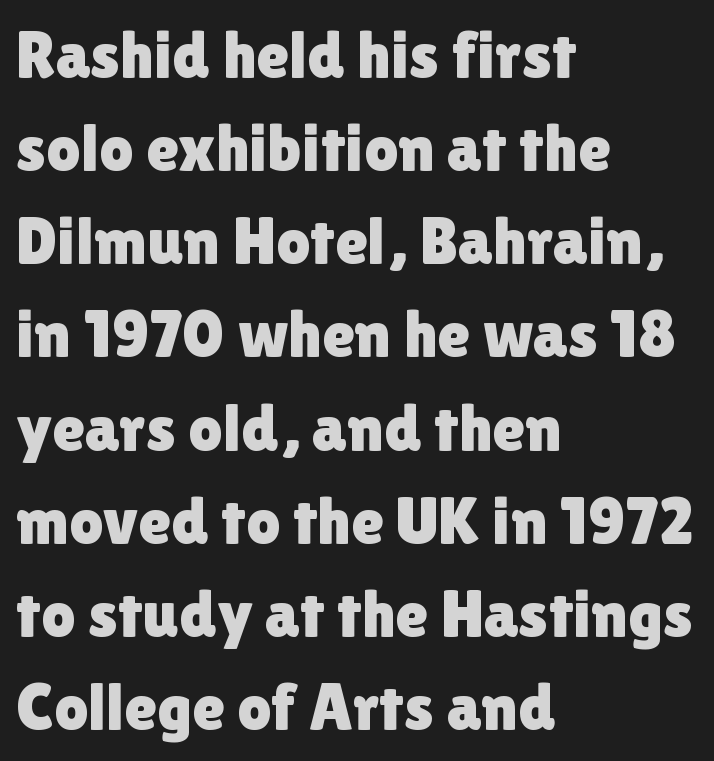
{"serif": "no", "italic": "no", "width": "normal", "stroke_contrast": "low", "x_height": "medium", "monospaced": "no", "underline": "no", "align": "left", "line_spacing": "normal", "line_spacing_ratio": 1.39, "letter_spacing": "normal", "letter_spacing_em": 0.0, "glyph_px": 67}
